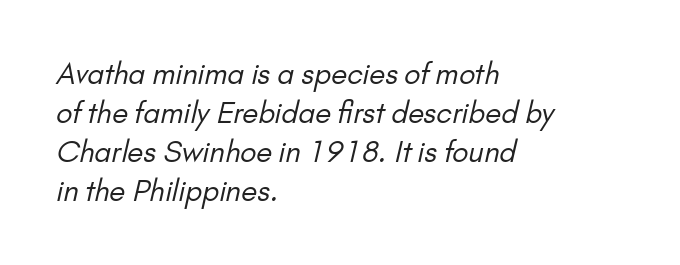
The area under the type is left untouched. Evenly set lines give the paragraph a standard silhouette. Serif or sans? Sans — the stroke terminals are bare. These lines keep a tight, regular rhythm from letter to letter. Reading down the block, your eye returns to a fixed left position each line.
